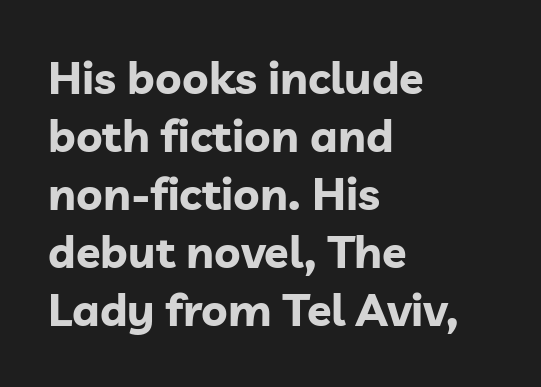
{"serif": "no", "italic": "no", "bold": "yes", "weight": "bold", "width": "normal", "stroke_contrast": "low", "x_height": "medium", "monospaced": "no", "underline": "no", "align": "left", "line_spacing": "normal", "line_spacing_ratio": 1.29, "letter_spacing": "normal", "letter_spacing_em": 0.0, "glyph_px": 45}
